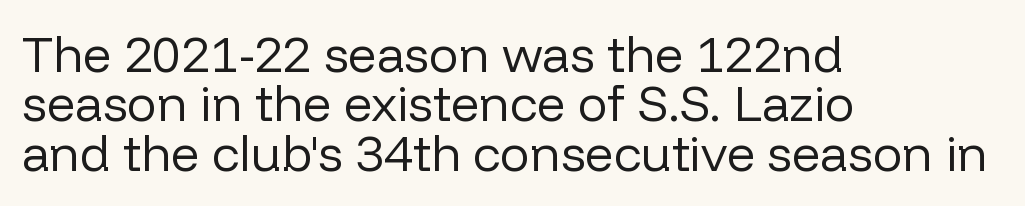
Q: Is the text bold? A: No.
Q: Is the text italic (slanted)? A: No, it is upright.
Q: Is the typeface a serif or a sans-serif typeface? A: Sans-serif.
Q: Is the text underlined? A: No.
Q: How is the paragraph aligned? A: Left-aligned.
Q: Is the spacing between letters normal or unusually wide? A: Normal.
Q: Is the spacing between lines tight, normal or loose? A: Tight.
Q: Width (condensed, normal, or wide)? A: Normal.
Q: Stroke contrast? A: Low.
Q: x-height? A: Medium.
Q: Monospaced? A: No.
